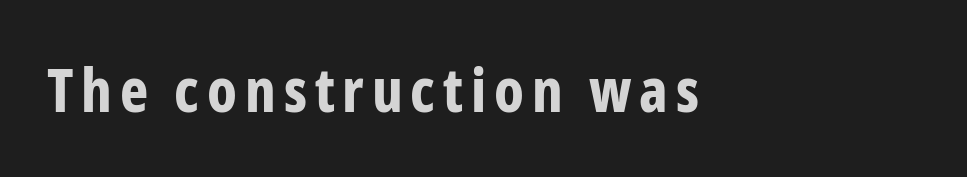
The image shows 60 px bold, condensed sans-serif type, upright; set left-aligned, not underlined; low stroke contrast and a medium x-height.
